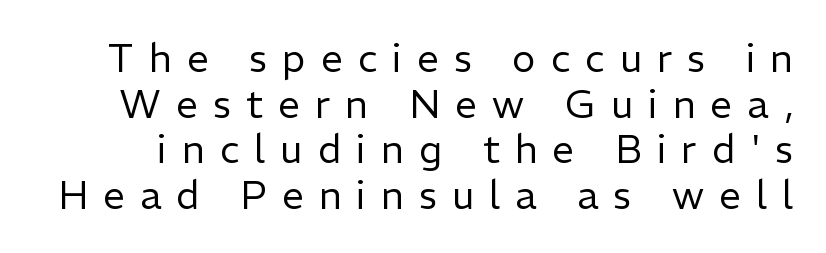
Q: Is the text bold? A: No.
Q: Is the text italic (slanted)? A: No, it is upright.
Q: Is the typeface a serif or a sans-serif typeface? A: Sans-serif.
Q: Is the text underlined? A: No.
Q: Is the spacing between letters normal or unusually wide? A: Unusually wide.
Q: Width (condensed, normal, or wide)? A: Normal.
Q: Stroke contrast? A: Low.
Q: x-height? A: Medium.
Q: Monospaced? A: No.
